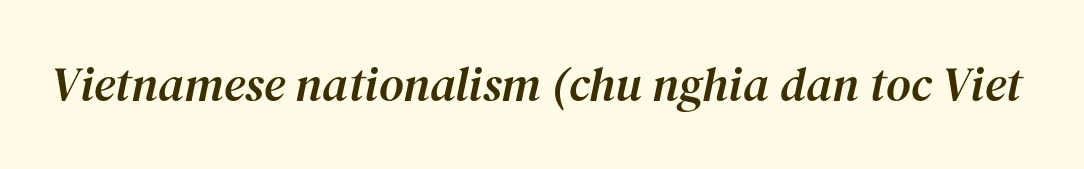
Q: Is the text italic (slanted)? A: Yes, it leans right by about 12 degrees.
Q: Is the typeface a serif or a sans-serif typeface? A: Serif.
Q: Is the text underlined? A: No.
Q: Is the spacing between letters normal or unusually wide? A: Normal.
Q: Width (condensed, normal, or wide)? A: Normal.
Q: Stroke contrast? A: Medium.
Q: x-height? A: Medium.
Q: Monospaced? A: No.
